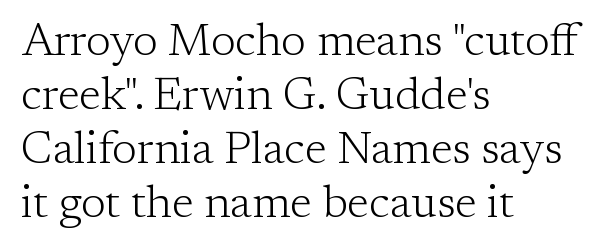
Q: Is the text bold? A: No.
Q: Is the text italic (slanted)? A: No, it is upright.
Q: Is the typeface a serif or a sans-serif typeface? A: Serif.
Q: Is the text underlined? A: No.
Q: How is the paragraph aligned? A: Left-aligned.
Q: Is the spacing between letters normal or unusually wide? A: Normal.
Q: Width (condensed, normal, or wide)? A: Normal.
Q: Stroke contrast? A: Low.
Q: x-height? A: Medium.
Q: Monospaced? A: No.
